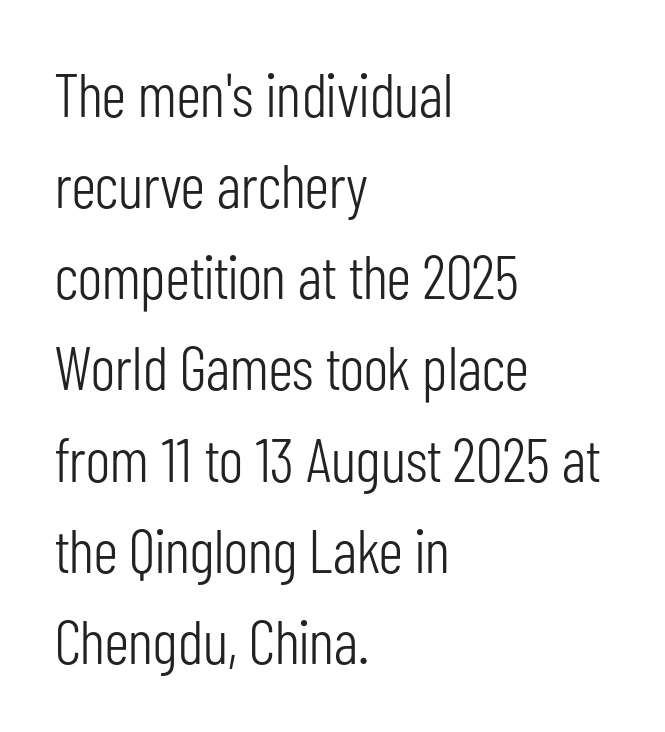
The image shows 62 px light, condensed sans-serif type, upright; set left-aligned, normal line spacing (1.47x), normal letter spacing, not underlined; low stroke contrast and a medium x-height.
